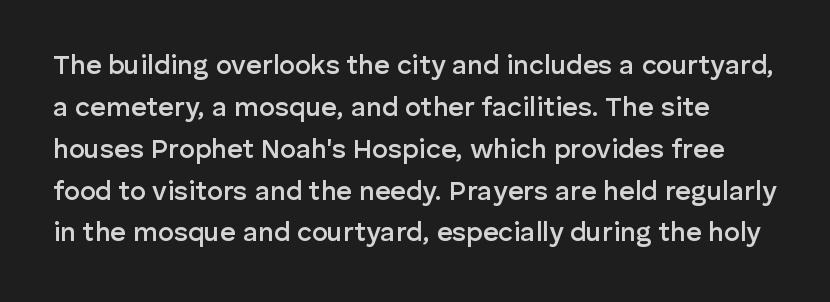
{"italic": "no", "bold": "semi", "underline": "no", "line_spacing": "normal", "line_spacing_ratio": 1.55, "letter_spacing": "normal", "letter_spacing_em": 0.0, "glyph_px": 27}
